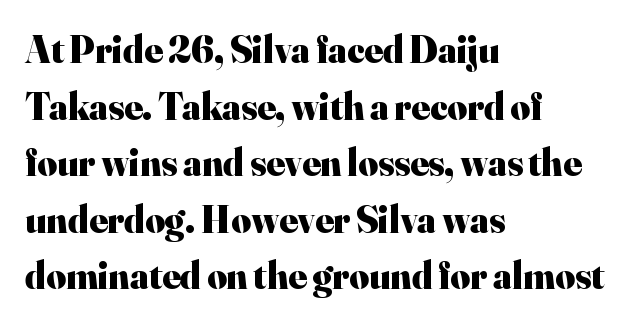
The image shows 38 px heavy serif type, upright; set left-aligned, normal line spacing (1.49x), normal letter spacing, not underlined; high stroke contrast and a small x-height.
